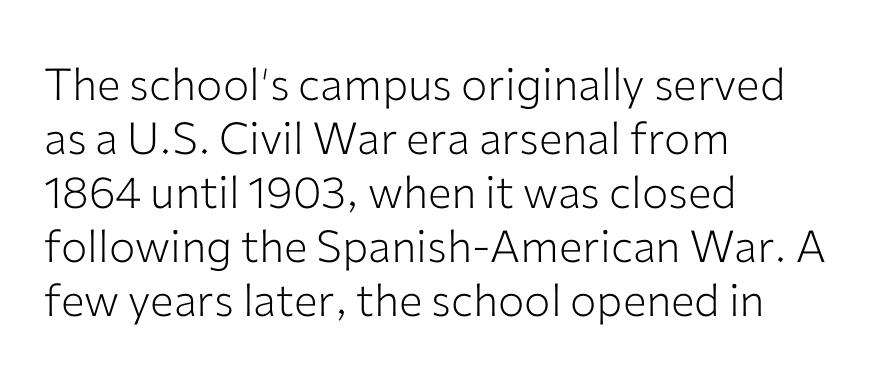
{"serif": "no", "italic": "no", "bold": "no", "weight": "light", "width": "normal", "stroke_contrast": "low", "x_height": "medium", "monospaced": "no", "underline": "no", "align": "left", "line_spacing_ratio": 1.23, "letter_spacing": "normal", "letter_spacing_em": 0.0, "glyph_px": 44}
